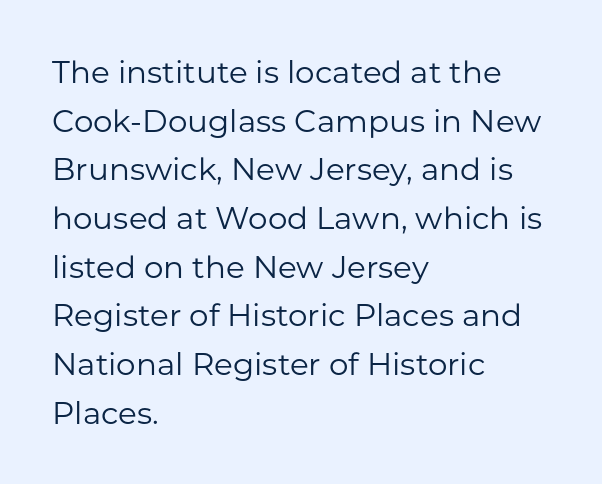
Q: Is the text bold? A: No.
Q: Is the text italic (slanted)? A: No, it is upright.
Q: Is the typeface a serif or a sans-serif typeface? A: Sans-serif.
Q: Is the text underlined? A: No.
Q: How is the paragraph aligned? A: Left-aligned.
Q: Is the spacing between letters normal or unusually wide? A: Normal.
Q: Is the spacing between lines tight, normal or loose? A: Normal.
Q: Width (condensed, normal, or wide)? A: Normal.
Q: Stroke contrast? A: Low.
Q: x-height? A: Medium.
Q: Monospaced? A: No.
